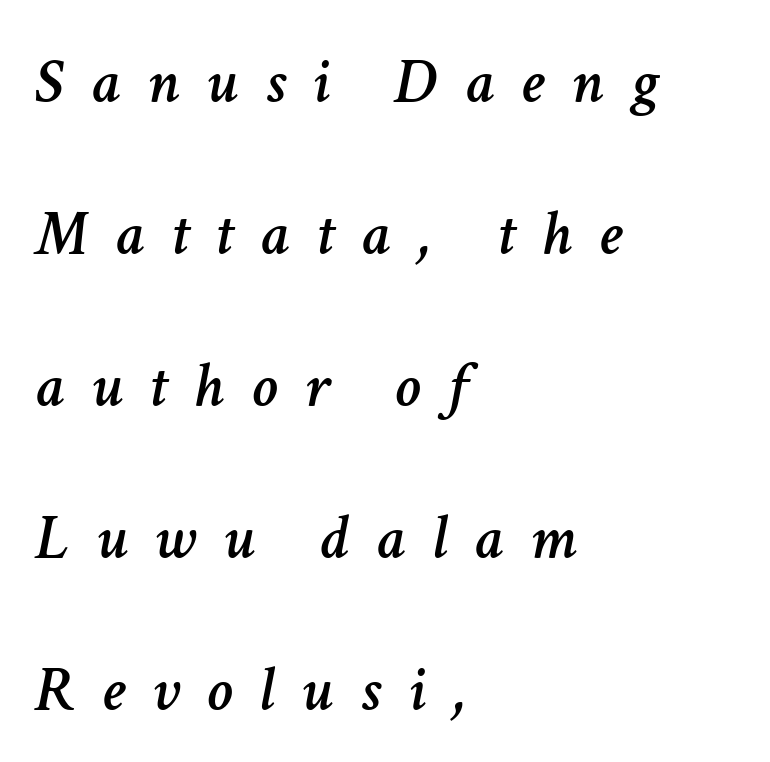
The image shows 65 px text type, italic (leaning right); set left-aligned, loose line spacing (2.34x), unusually wide letter spacing (+0.42 em), not underlined; low stroke contrast and a medium x-height.
